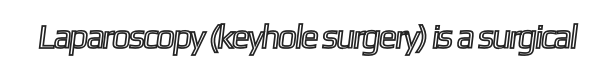
The image shows 34 px condensed type; set normal letter spacing, not underlined; a medium x-height.
